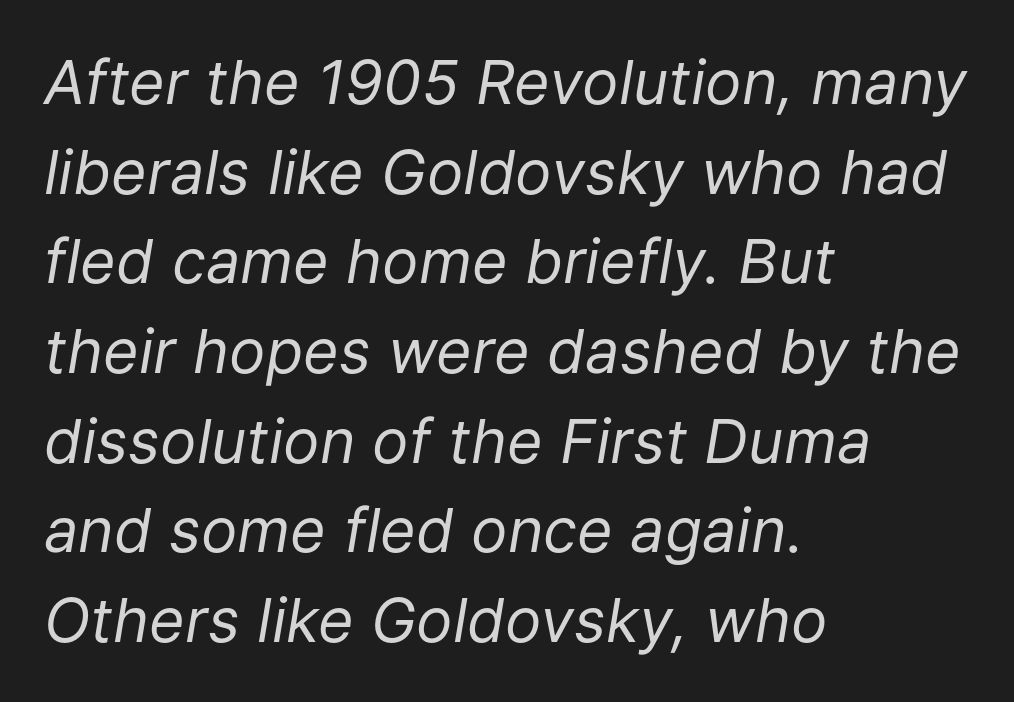
Q: Is the text bold? A: No.
Q: Is the text italic (slanted)? A: Yes, it leans right by about 9 degrees.
Q: Is the text underlined? A: No.
Q: How is the paragraph aligned? A: Left-aligned.
Q: Is the spacing between letters normal or unusually wide? A: Normal.
Q: Is the spacing between lines tight, normal or loose? A: Normal.
Q: Width (condensed, normal, or wide)? A: Normal.
Q: Stroke contrast? A: Low.
Q: x-height? A: Medium.
Q: Monospaced? A: No.
